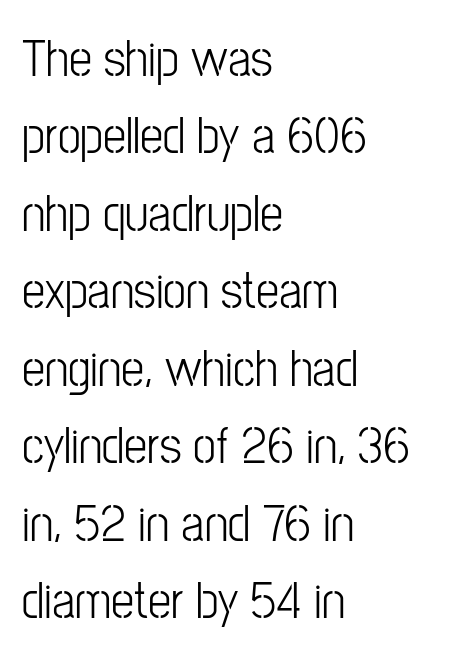
{"serif": "no", "italic": "no", "width": "condensed", "stroke_contrast": "low", "x_height": "medium", "monospaced": "no", "underline": "no", "align": "left", "line_spacing": "normal", "line_spacing_ratio": 1.49, "letter_spacing": "normal", "letter_spacing_em": 0.0, "glyph_px": 52}
